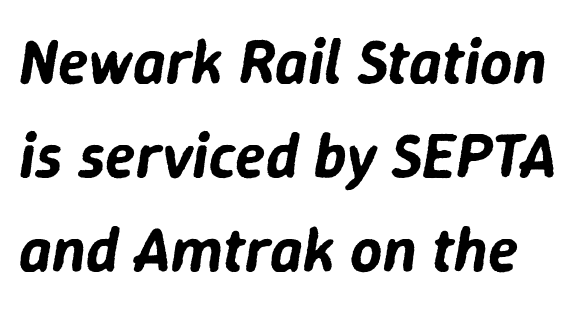
{"italic": "yes", "lean": "right", "slant_degrees": 9, "width": "normal", "stroke_contrast": "low", "x_height": "medium", "monospaced": "no", "underline": "no", "line_spacing": "normal", "line_spacing_ratio": 1.49, "letter_spacing": "normal", "letter_spacing_em": 0.0, "glyph_px": 63}
